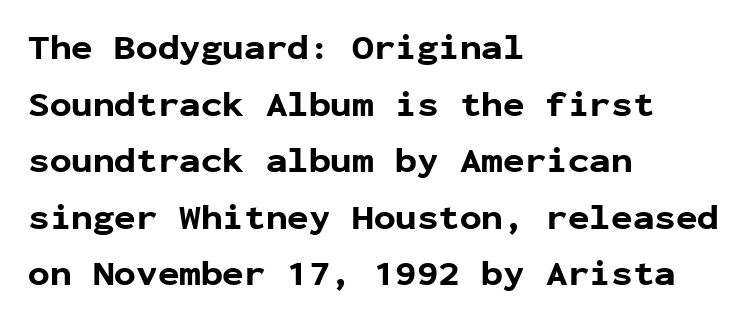
The image shows 36 px bold sans-serif type, upright, monospaced; set left-aligned, normal line spacing (1.57x), normal letter spacing, not underlined; low stroke contrast and a medium x-height.
